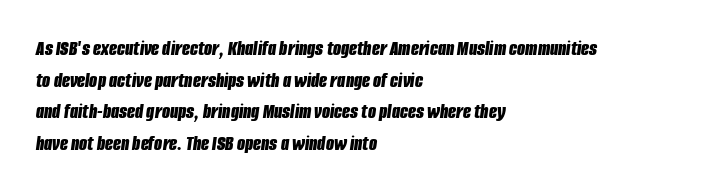
Q: Is the text bold? A: Yes.
Q: Is the text italic (slanted)? A: Yes, it leans right by about 8 degrees.
Q: Is the text underlined? A: No.
Q: How is the paragraph aligned? A: Left-aligned.
Q: Is the spacing between letters normal or unusually wide? A: Normal.
Q: Is the spacing between lines tight, normal or loose? A: Normal.
